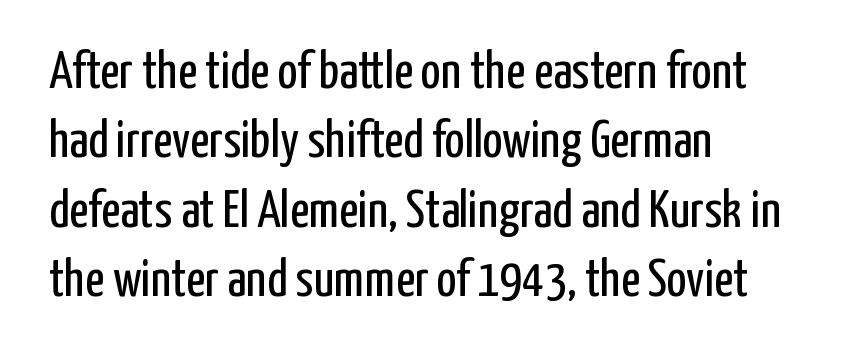
{"serif": "no", "italic": "no", "bold": "no", "weight": "regular", "width": "condensed", "stroke_contrast": "low", "x_height": "medium", "monospaced": "no", "underline": "no", "align": "left", "line_spacing": "normal", "line_spacing_ratio": 1.31, "letter_spacing": "normal", "letter_spacing_em": 0.0, "glyph_px": 53}
